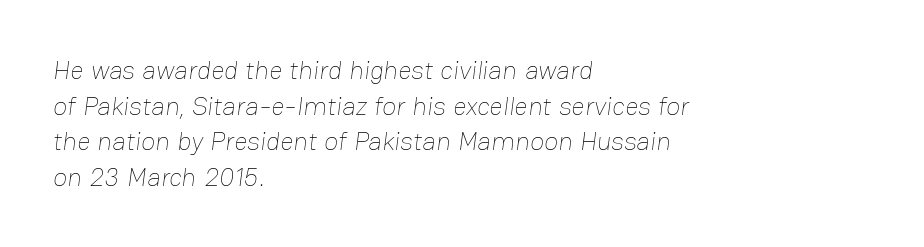
{"bold": "no", "underline": "no", "align": "left", "line_spacing": "normal", "line_spacing_ratio": 1.37, "letter_spacing": "normal", "letter_spacing_em": 0.0, "glyph_px": 26}
